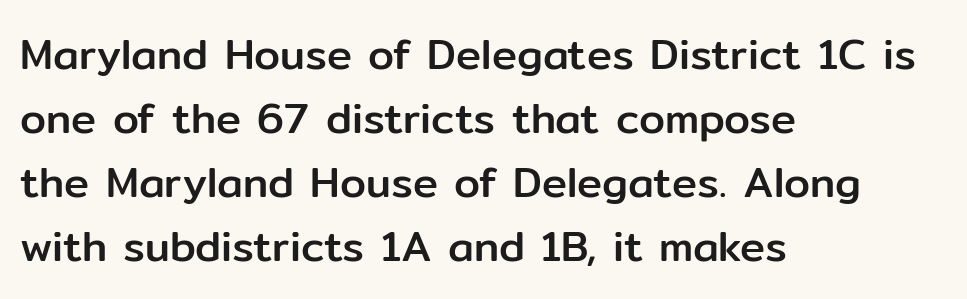
In terms of letterform style, serifs are entirely absent. Compared with a centered layout, this one pins lines to the left instead. What's the leading like? Ordinary, nothing unusual. No extra tracking has been applied to these lines.
